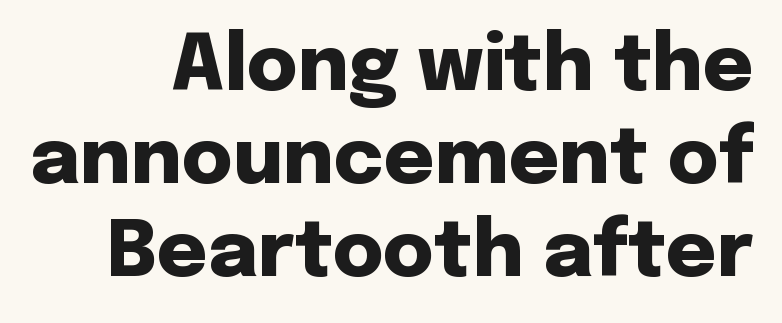
{"serif": "no", "italic": "no", "bold": "yes", "weight": "heavy", "width": "normal", "stroke_contrast": "low", "x_height": "medium", "monospaced": "no", "underline": "no", "line_spacing_ratio": 1.19, "letter_spacing": "normal", "letter_spacing_em": 0.0, "glyph_px": 78}
